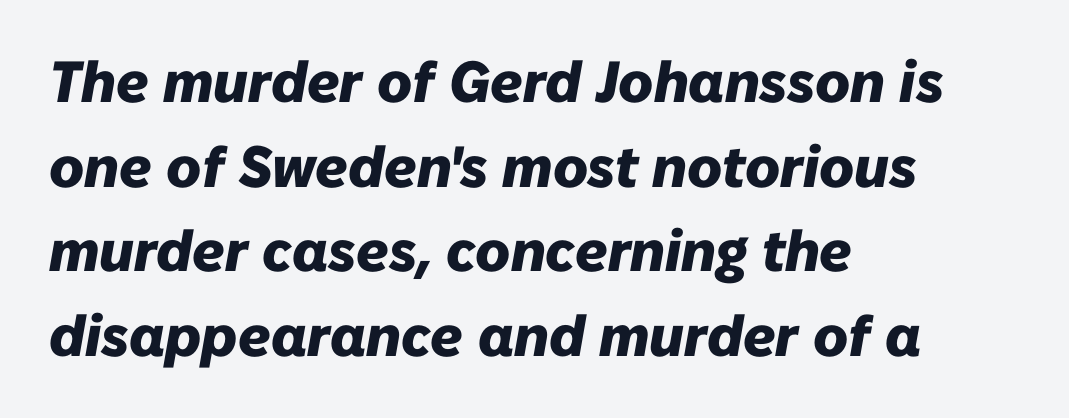
The image shows 58 px heavy type, italic (leaning right); set left-aligned, normal line spacing (1.46x), normal letter spacing, not underlined; low stroke contrast and a medium x-height.
